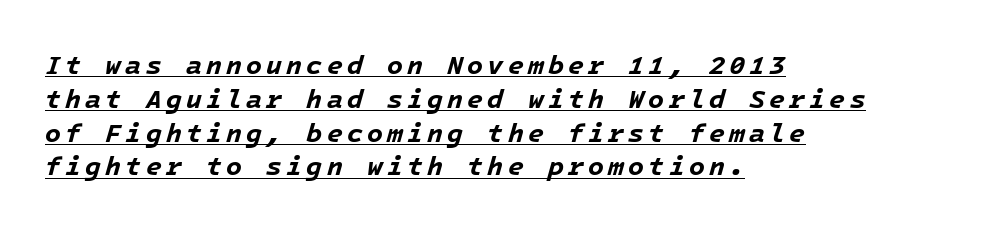
The image shows 26 px bold type, italic (leaning right); set left-aligned, normal line spacing (1.3x), underlined.
